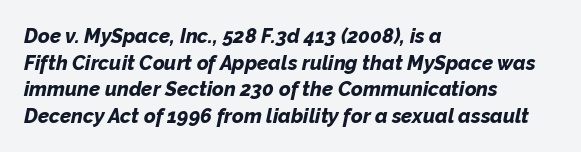
Honestly, the row spacing looks completely unremarkable. Typeset ragged right — the left edge is the straight one. Summary of weight: heavy, a full bold. Underlining? Definitely not there. An italicized treatment has been applied to the whole sample. These lines keep a tight, regular rhythm from letter to letter.
